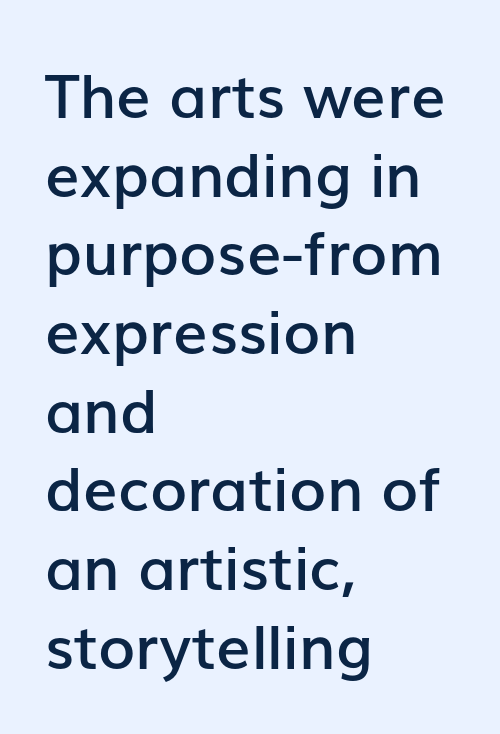
The letters carry no serifs — their stems end cleanly without finishing strokes. Horizontally, the lines are justified to the leading edge only. Compared with typical body copy, the letter spacing here is the same. Honestly, the row spacing looks completely unremarkable. Anything drawn beneath the words? Only blank space. The strokes are fattened partway — semibold, not bold.
